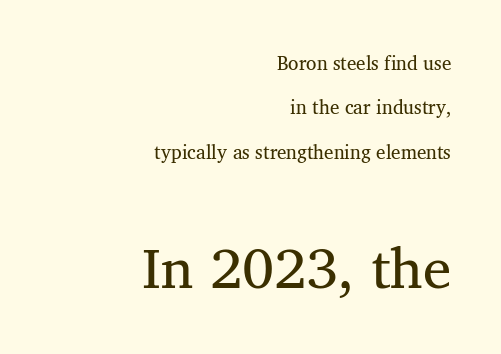
Character widths vary here, with narrow letters taking less room than wide ones. Summary of vertical rhythm: relaxed, with wide interline spacing. No word sits above an underline. Look at the bottom of the vertical strokes: they flare into serifs here. You can tell it's not italic because the verticals are truly vertical. Honestly, the letter spacing is just normal — you wouldn't notice it.
